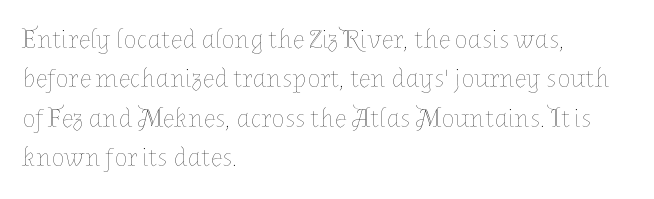
Quick note: not italic, upright. Is the stroke heavy? The answer is a plain regular-or-lighter. The setting favours the left margin, as ordinary paragraphs usually do. Has an underline been added? It has not. Tracking here is standard; glyphs follow each other at the usual distance. Line spacing here is normal.
